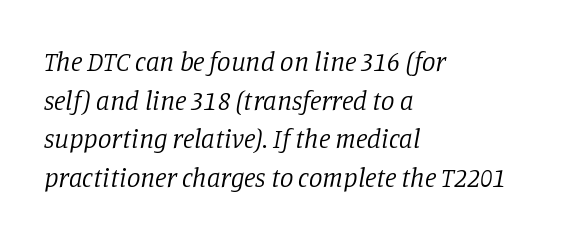
Q: Is the text bold? A: No.
Q: Is the text italic (slanted)? A: Yes, it leans right by about 11 degrees.
Q: Is the text underlined? A: No.
Q: How is the paragraph aligned? A: Left-aligned.
Q: Is the spacing between letters normal or unusually wide? A: Normal.
Q: Is the spacing between lines tight, normal or loose? A: Normal.
